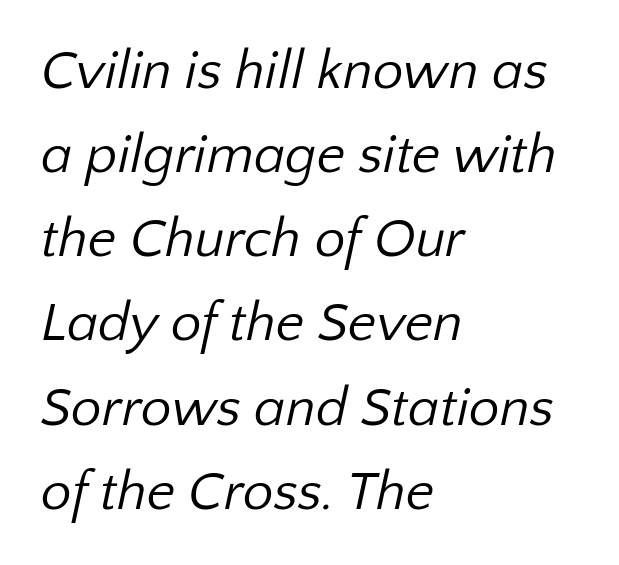
{"serif": "no", "bold": "no", "weight": "regular", "width": "normal", "stroke_contrast": "low", "x_height": "medium", "monospaced": "no", "underline": "no", "align": "left", "line_spacing": "normal", "line_spacing_ratio": 1.53, "letter_spacing": "normal", "letter_spacing_em": 0.0, "glyph_px": 55}
